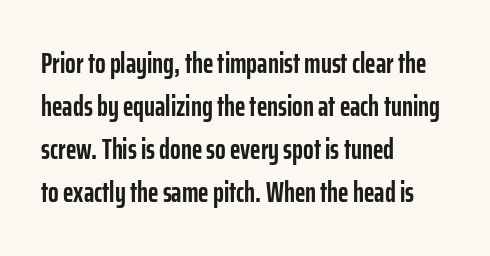
The space between consecutive lines is moderate. Every character sits straight up, as roman type does. Each letter keeps its own natural width here, so spacing adapts to shape. I'd describe the lettering as bold — thick and assertive. Look at the bottom of the vertical strokes: they stop flat, with no serifs.
